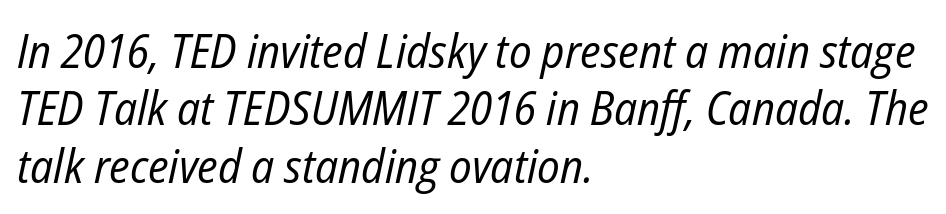
The image shows 47 px regular-weight, condensed type, italic (leaning right); set left-aligned, line spacing 1.22x, normal letter spacing, not underlined; low stroke contrast and a medium x-height.
